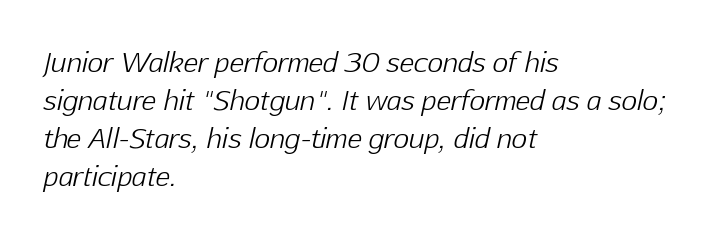
What stands out about the letter spacing? Nothing — it is the standard amount. The ragged edge is on the right, which tells us the setting is flush left. Summary of vertical rhythm: regular, with standard interline spacing. The strokes carry an ordinary text weight at most.
